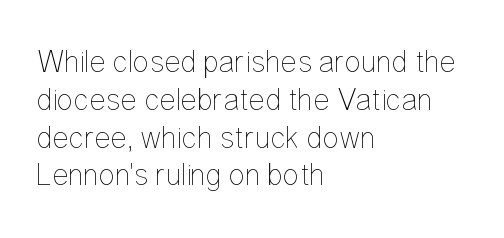
Q: Is the text bold? A: No.
Q: Is the text italic (slanted)? A: No, it is upright.
Q: Is the text underlined? A: No.
Q: How is the paragraph aligned? A: Left-aligned.
Q: Is the spacing between letters normal or unusually wide? A: Normal.
Q: Width (condensed, normal, or wide)? A: Condensed.
Q: Stroke contrast? A: Low.
Q: x-height? A: Medium.
Q: Monospaced? A: No.
